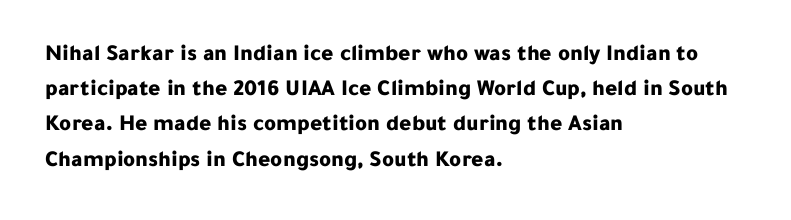
{"italic": "no", "bold": "yes", "underline": "no", "align": "left", "line_spacing": "normal", "line_spacing_ratio": 1.53, "letter_spacing": "normal", "letter_spacing_em": 0.0, "glyph_px": 23}
